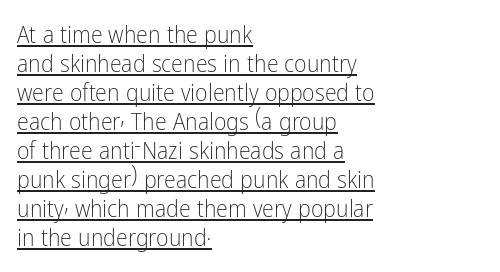
Q: Is the text bold? A: No.
Q: Is the text italic (slanted)? A: No, it is upright.
Q: Is the text underlined? A: Yes.
Q: How is the paragraph aligned? A: Left-aligned.
Q: Is the spacing between letters normal or unusually wide? A: Normal.
